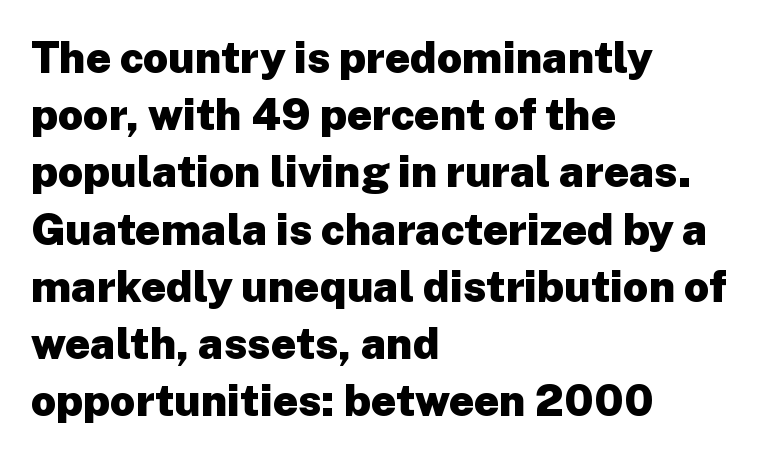
The image shows 44 px heavy sans-serif type, upright; set left-aligned, normal line spacing (1.3x), normal letter spacing, not underlined; low stroke contrast and a medium x-height.
